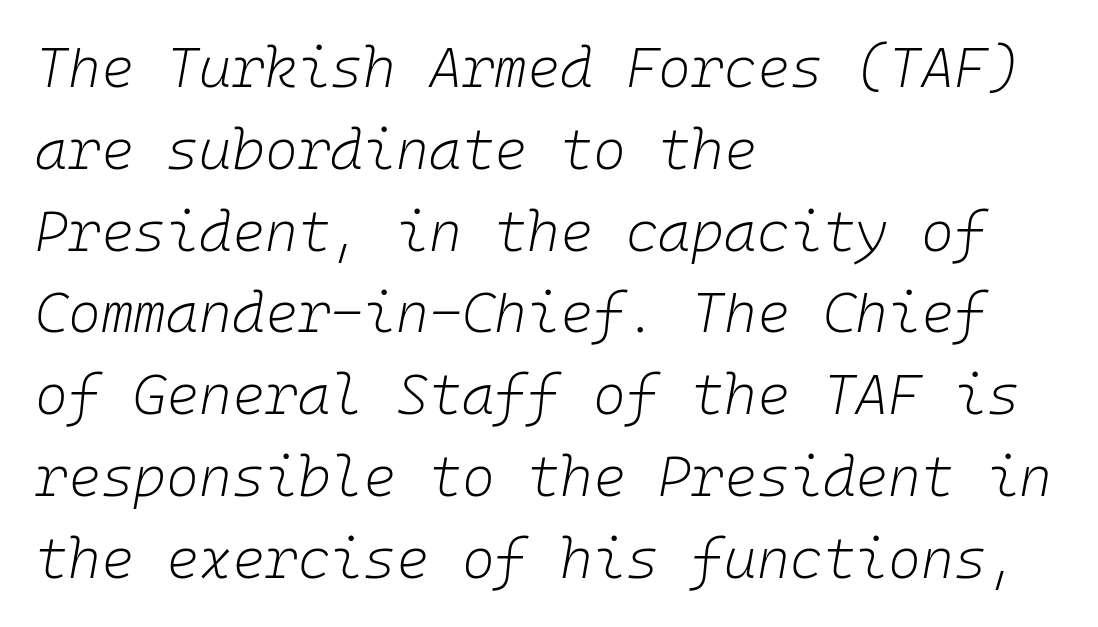
Q: Is the text bold? A: No.
Q: Is the text italic (slanted)? A: Yes, it leans right by about 10 degrees.
Q: Is the text underlined? A: No.
Q: How is the paragraph aligned? A: Left-aligned.
Q: Is the spacing between letters normal or unusually wide? A: Normal.
Q: Is the spacing between lines tight, normal or loose? A: Normal.
Q: Width (condensed, normal, or wide)? A: Normal.
Q: Stroke contrast? A: Low.
Q: x-height? A: Medium.
Q: Monospaced? A: Yes.
